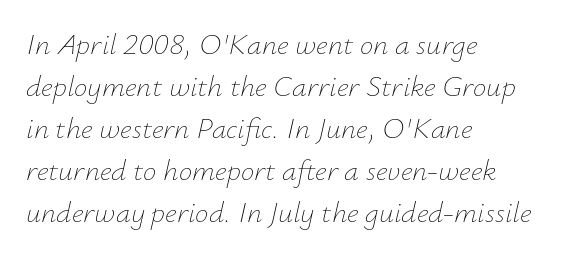
The image shows 30 px thin type, italic (leaning right); set left-aligned, normal line spacing (1.4x), normal letter spacing, not underlined; low stroke contrast and a small x-height.
